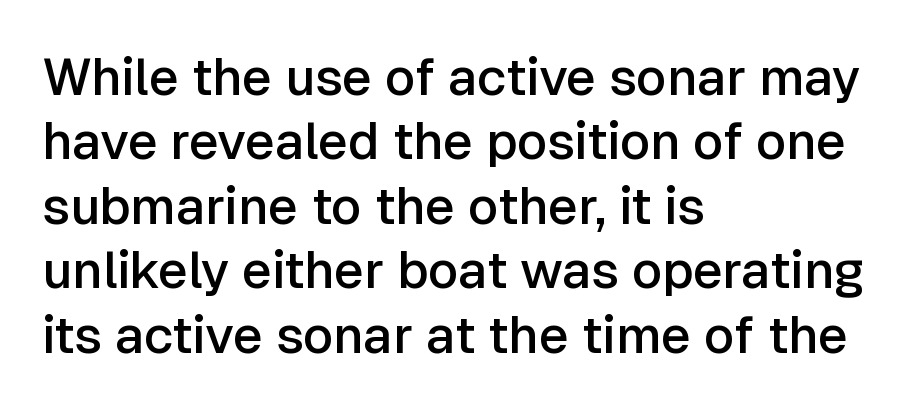
Q: Is the text bold? A: Semi-bold.
Q: Is the text italic (slanted)? A: No, it is upright.
Q: Is the typeface a serif or a sans-serif typeface? A: Sans-serif.
Q: Is the text underlined? A: No.
Q: How is the paragraph aligned? A: Left-aligned.
Q: Is the spacing between letters normal or unusually wide? A: Normal.
Q: Width (condensed, normal, or wide)? A: Normal.
Q: Stroke contrast? A: Low.
Q: x-height? A: Medium.
Q: Monospaced? A: No.
